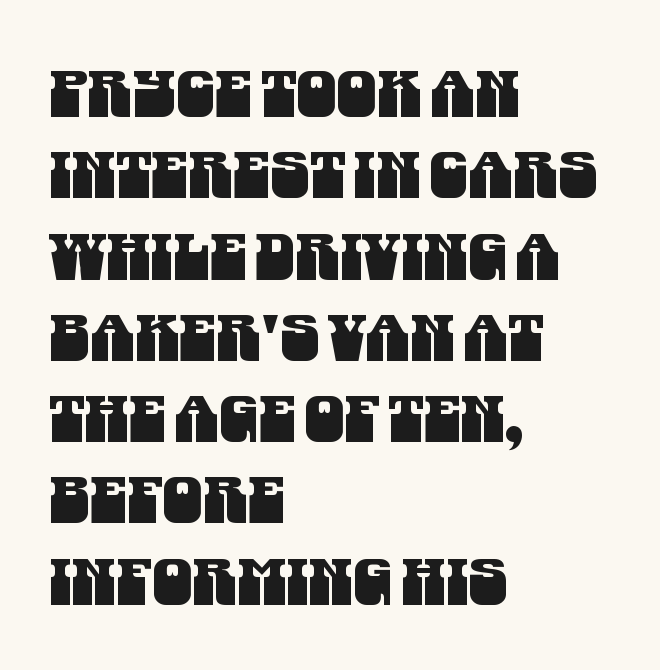
The image shows 64 px condensed sans-serif type; set left-aligned, normal line spacing (1.27x), normal letter spacing, not underlined; medium stroke contrast and a large x-height.
